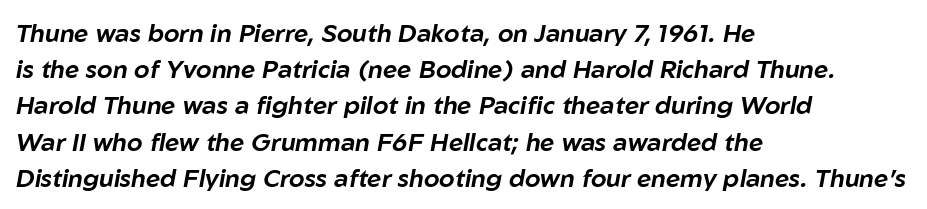
Q: Is the text italic (slanted)? A: Yes, it leans right by about 10 degrees.
Q: Is the text underlined? A: No.
Q: How is the paragraph aligned? A: Left-aligned.
Q: Is the spacing between letters normal or unusually wide? A: Normal.
Q: Is the spacing between lines tight, normal or loose? A: Normal.
